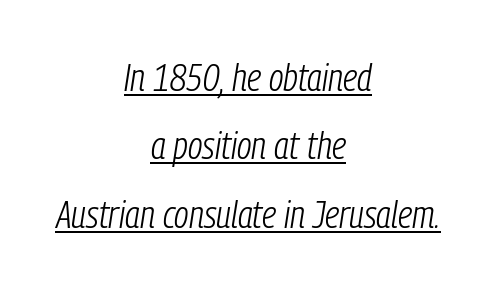
{"italic": "yes", "lean": "right", "slant_degrees": 9, "bold": "no", "weight": "light", "width": "condensed", "stroke_contrast": "low", "x_height": "medium", "monospaced": "no", "underline": "yes", "align": "center", "line_spacing_ratio": 1.8, "letter_spacing": "normal", "letter_spacing_em": 0.0, "glyph_px": 38}
